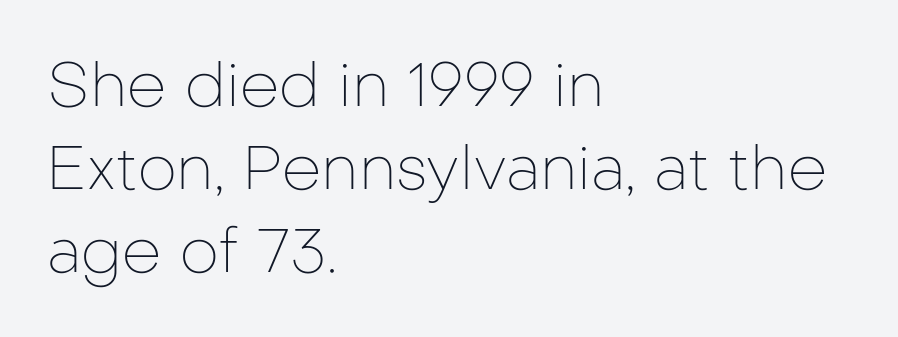
{"serif": "no", "italic": "no", "bold": "no", "weight": "thin", "width": "normal", "stroke_contrast": "low", "x_height": "medium", "monospaced": "no", "underline": "no", "align": "left", "line_spacing": "normal", "line_spacing_ratio": 1.34, "letter_spacing": "normal", "letter_spacing_em": 0.0, "glyph_px": 62}
